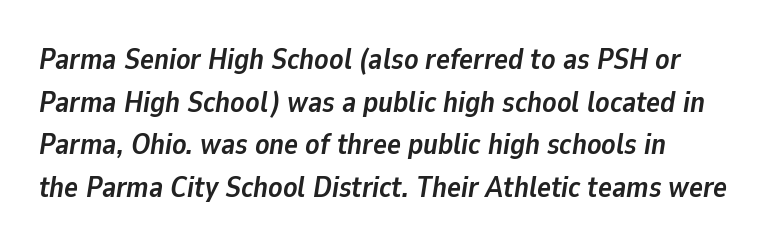
How would I describe the line gaps? Plain and ordinary. A clean baseline with only descenders dipping below it. This sample uses plain, unmodified letter spacing. Thick stems and heavy bowls — unmistakably bold. Character widths vary here, with narrow letters taking less room than wide ones. Which margin do the lines hug? The left one — the right edge is uneven.
